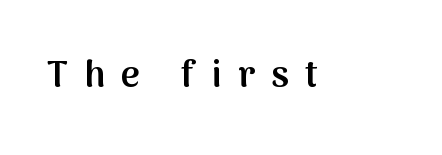
Q: Is the text bold? A: Semi-bold.
Q: Is the text italic (slanted)? A: No, it is upright.
Q: Is the typeface a serif or a sans-serif typeface? A: Sans-serif.
Q: Is the text underlined? A: No.
Q: Is the spacing between letters normal or unusually wide? A: Unusually wide.
Q: Width (condensed, normal, or wide)? A: Normal.
Q: Stroke contrast? A: Medium.
Q: x-height? A: Medium.
Q: Monospaced? A: No.
